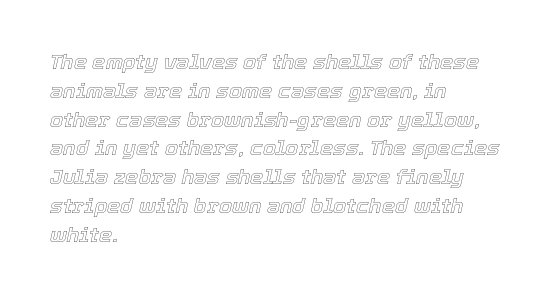
The image shows 21 px text type, italic (leaning right); set left-aligned, normal line spacing (1.37x), normal letter spacing, not underlined.
